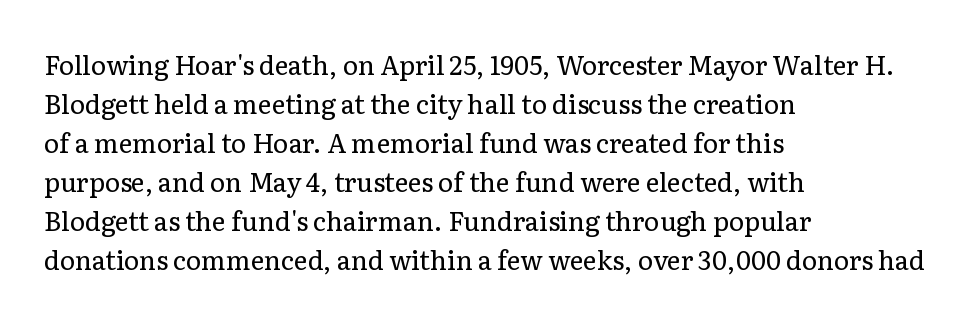
Each new line begins a customary step beneath the previous one. Students, note that the glyphs here touch the page at normal intervals. Letters rest on an invisible, unmarked baseline. Posture: upright roman.
